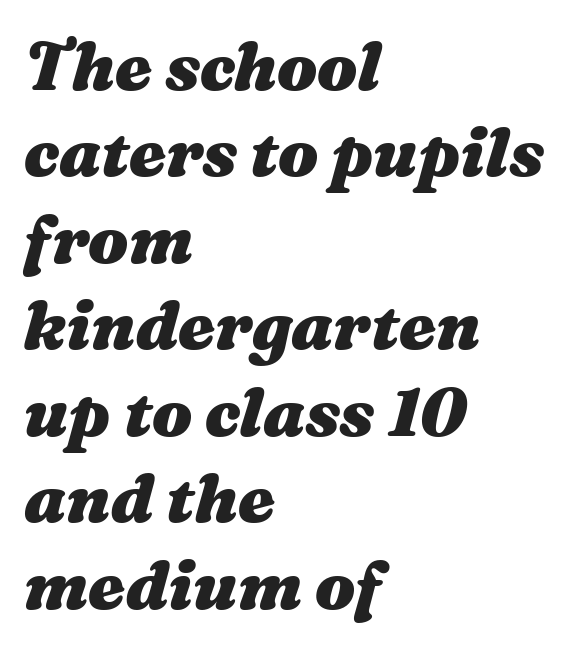
This rendering leaves character spacing at its baseline value. How heavy is the stroke? Heavy — this is a bold. Note the varied advance widths — an 'i' is clearly narrower than an 'm'. Leftover space on each line is placed entirely after the last word.
